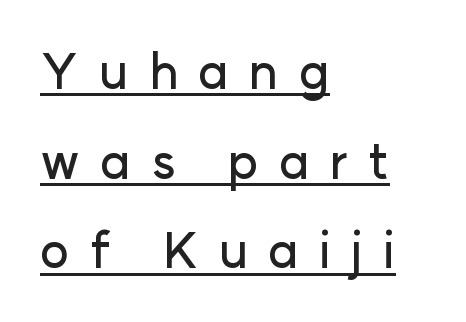
{"serif": "no", "italic": "no", "width": "normal", "stroke_contrast": "low", "x_height": "medium", "monospaced": "no", "underline": "yes", "align": "left", "line_spacing_ratio": 1.83, "letter_spacing": "wide", "letter_spacing_em": 0.41, "glyph_px": 49}
